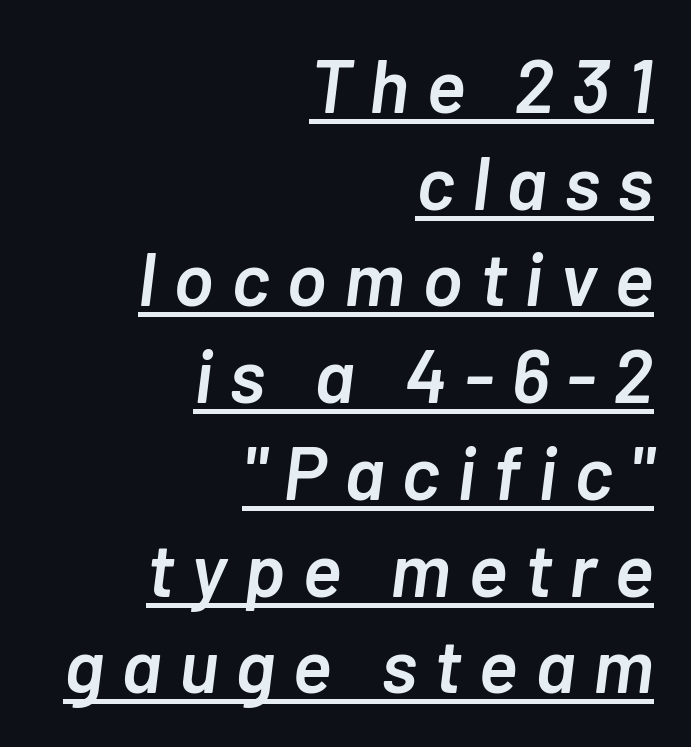
{"italic": "yes", "lean": "right", "slant_degrees": 7, "bold": "semi", "weight": "semibold", "width": "normal", "stroke_contrast": "low", "x_height": "medium", "monospaced": "no", "underline": "yes", "align": "right", "line_spacing": "normal", "line_spacing_ratio": 1.29, "letter_spacing": "wide", "letter_spacing_em": 0.23, "glyph_px": 75}
